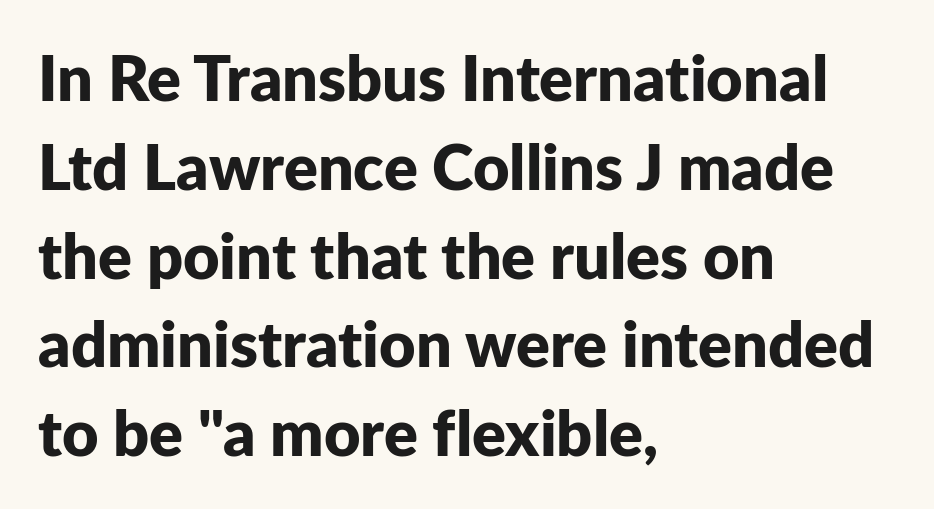
{"serif": "no", "italic": "no", "bold": "yes", "weight": "bold", "width": "normal", "stroke_contrast": "low", "x_height": "medium", "monospaced": "no", "underline": "no", "align": "left", "line_spacing": "normal", "line_spacing_ratio": 1.41, "letter_spacing": "normal", "letter_spacing_em": 0.0, "glyph_px": 63}
